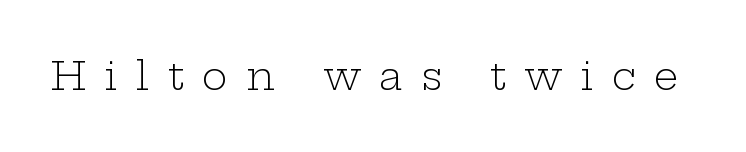
The weight tops out at a normal text grade. Designer's note — italics off, roman on. The passage shown is typed in a proportional face where columns would drift. Examine the stroke ends and you'll spot serifs.
